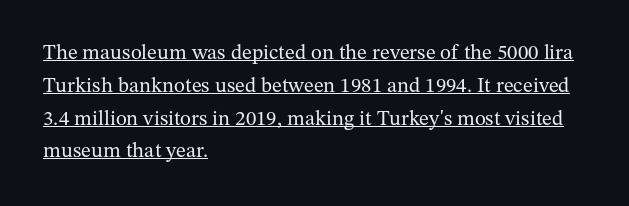
The image shows 21 px text type, upright; set left-aligned, normal line spacing (1.56x), normal letter spacing, underlined.
